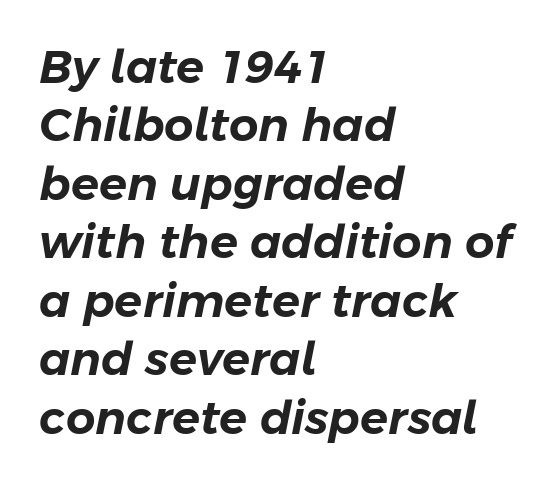
The paragraph has a hard left edge and a soft right edge. Emphasis-style slanted type is in use. Is the letter spacing exaggerated? No — it looks like the ordinary default. Here the designer chose a conventional face with non-uniform glyph widths. Is there much room between lines? A standard amount, neither cramped nor airy. Descender tails drop into unmarked territory.
